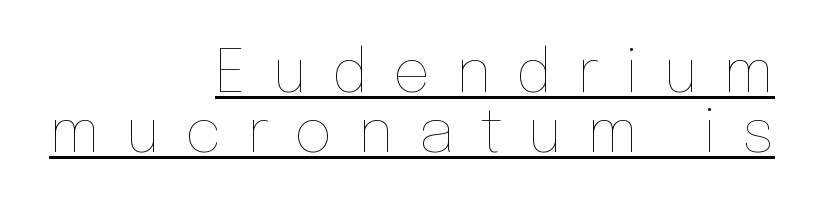
These lines are rendered in a variable-pitch font. Vertical strokes here are truly vertical. There is plenty of visible air inserted between adjacent glyphs. The ragged edge is on the left, which tells us the setting is flush right. Beneath each row of characters lies a ruled line. In terms of leading, this rendering errs on the cramped side.
